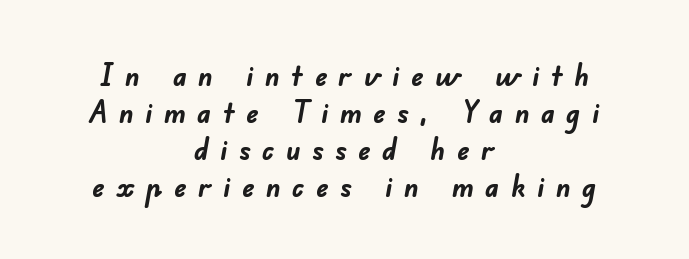
Q: Is the text bold? A: Yes.
Q: Is the typeface a serif or a sans-serif typeface? A: Sans-serif.
Q: Is the text underlined? A: No.
Q: How is the paragraph aligned? A: Centered.
Q: Is the spacing between letters normal or unusually wide? A: Unusually wide.
Q: Width (condensed, normal, or wide)? A: Normal.
Q: Stroke contrast? A: Low.
Q: x-height? A: Small.
Q: Monospaced? A: No.
